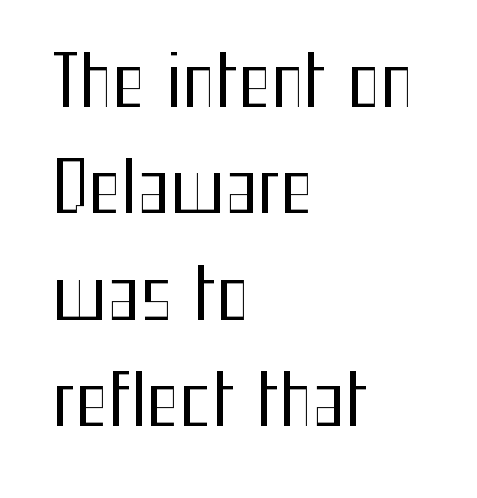
Q: Is the text bold? A: No.
Q: Is the text italic (slanted)? A: No, it is upright.
Q: Is the typeface a serif or a sans-serif typeface? A: Sans-serif.
Q: Is the text underlined? A: No.
Q: How is the paragraph aligned? A: Left-aligned.
Q: Is the spacing between letters normal or unusually wide? A: Normal.
Q: Is the spacing between lines tight, normal or loose? A: Normal.
Q: Width (condensed, normal, or wide)? A: Condensed.
Q: Stroke contrast? A: Medium.
Q: x-height? A: Medium.
Q: Monospaced? A: No.
